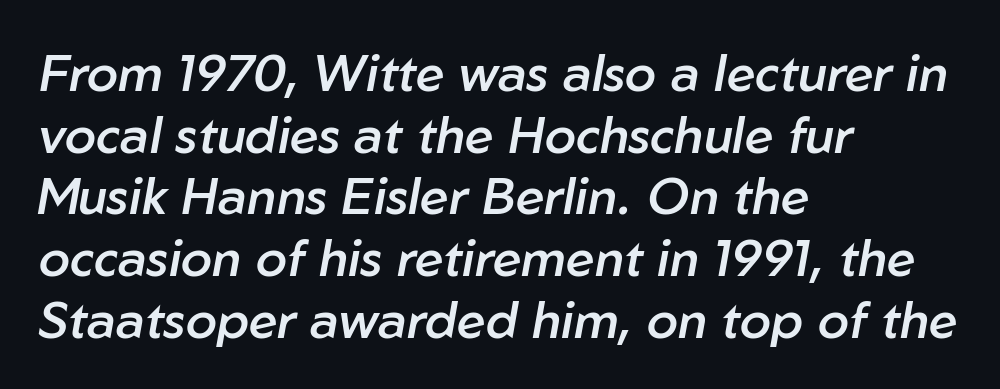
The image shows 51 px semibold type, italic (leaning right); set left-aligned, line spacing 1.21x, normal letter spacing, not underlined; low stroke contrast and a medium x-height.
